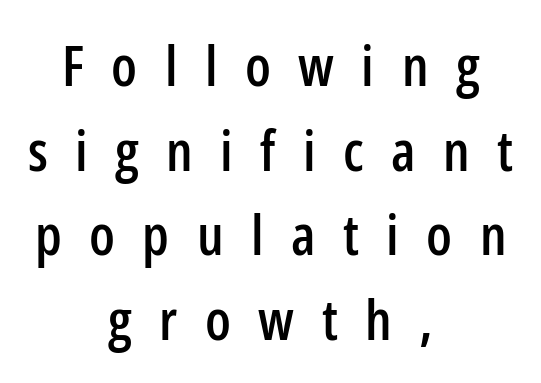
{"serif": "no", "italic": "no", "width": "condensed", "stroke_contrast": "low", "x_height": "medium", "monospaced": "no", "underline": "no", "align": "center", "line_spacing": "normal", "line_spacing_ratio": 1.51, "letter_spacing": "wide", "letter_spacing_em": 0.49, "glyph_px": 56}
